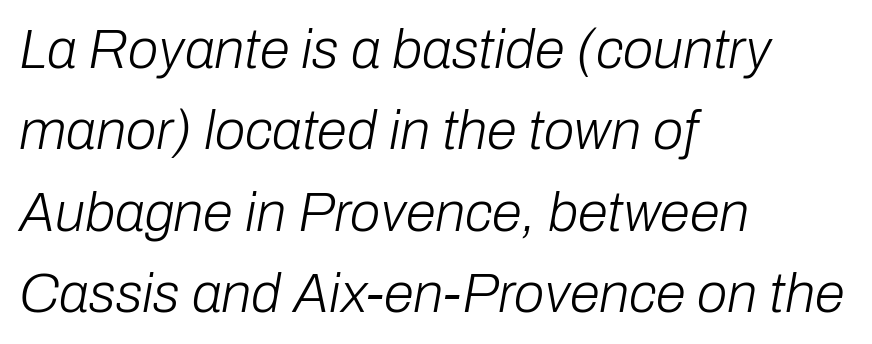
Notice how the passage keeps a crisp vertical edge on the left only. In terms of leading, this rendering sits right in the middle. The letters advance in unequal steps, a hallmark of proportional type. Does extra space separate the letters? No, they use regular spacing. No extra ink here — the face is not bold. When letters slant like this, we call the style italic.
